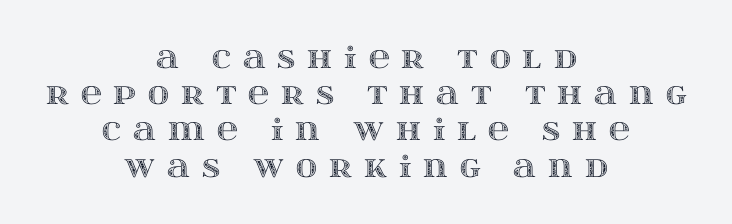
Q: Is the text italic (slanted)? A: No, it is upright.
Q: Is the text underlined? A: No.
Q: How is the paragraph aligned? A: Centered.
Q: Is the spacing between letters normal or unusually wide? A: Unusually wide.
Q: Is the spacing between lines tight, normal or loose? A: Normal.
Q: Width (condensed, normal, or wide)? A: Wide.
Q: x-height? A: Large.
Q: Monospaced? A: No.
